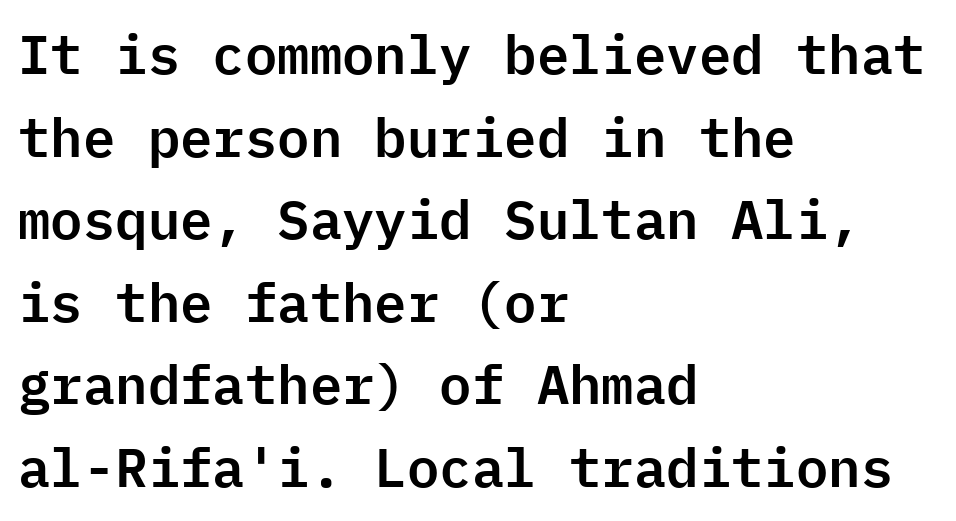
A classic flush-left, rag-right setting is used for this passage. The face used here is rendered with its standard letterfit. A sans-serif font was chosen for this passage. Successive baselines arrive at the customary interval. Bare-footed words on every line. The lettering holds an erect, upright posture throughout.
